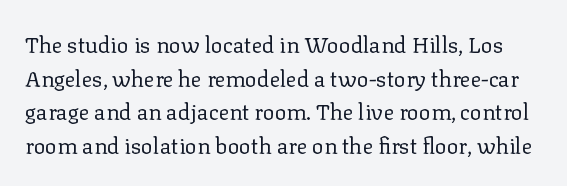
The image shows 22 px text type, upright; set normal line spacing (1.53x), normal letter spacing, not underlined.
